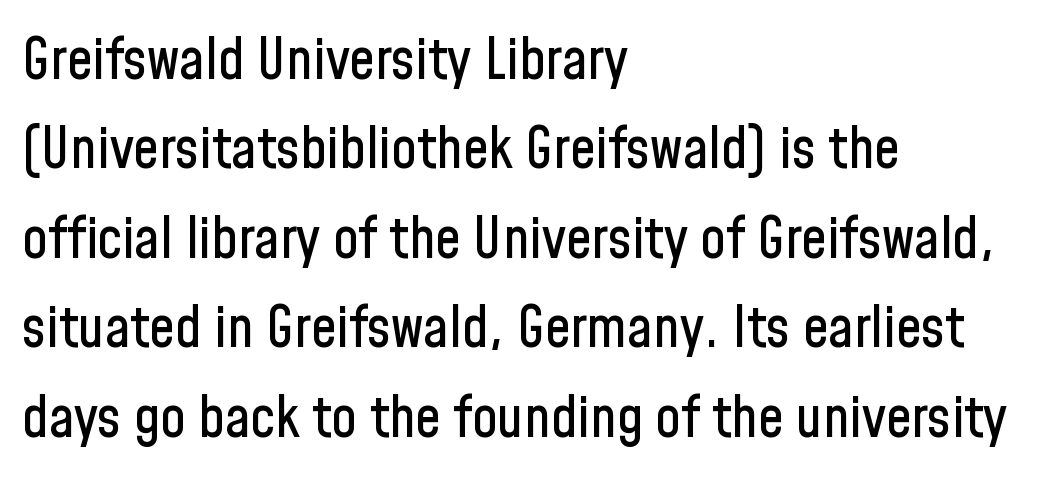
{"serif": "no", "italic": "no", "width": "condensed", "stroke_contrast": "low", "x_height": "medium", "monospaced": "no", "underline": "no", "align": "left", "line_spacing": "normal", "line_spacing_ratio": 1.57, "letter_spacing": "normal", "letter_spacing_em": 0.0, "glyph_px": 57}
